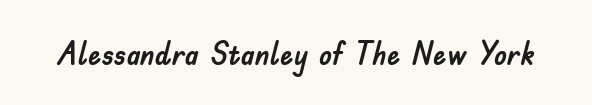
{"serif": "no", "width": "normal", "stroke_contrast": "low", "x_height": "small", "monospaced": "no", "underline": "no", "letter_spacing": "normal", "letter_spacing_em": 0.0, "glyph_px": 33}
